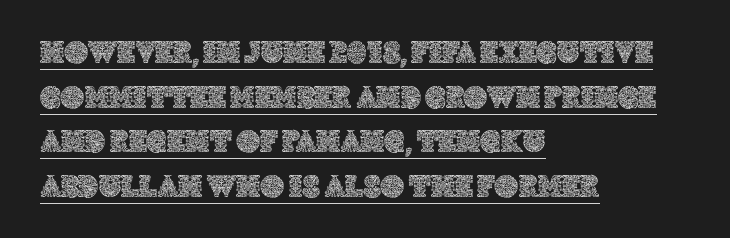
Q: Is the text italic (slanted)? A: No, it is upright.
Q: Is the text underlined? A: Yes.
Q: How is the paragraph aligned? A: Left-aligned.
Q: Is the spacing between letters normal or unusually wide? A: Normal.
Q: Is the spacing between lines tight, normal or loose? A: Normal.
Q: Width (condensed, normal, or wide)? A: Normal.
Q: x-height? A: Large.
Q: Monospaced? A: No.
